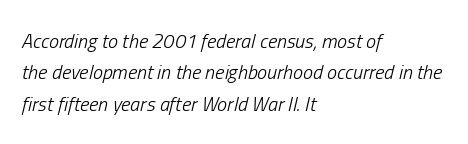
The image shows 20 px text type, italic (leaning right); set left-aligned, normal line spacing (1.57x), normal letter spacing, not underlined.
